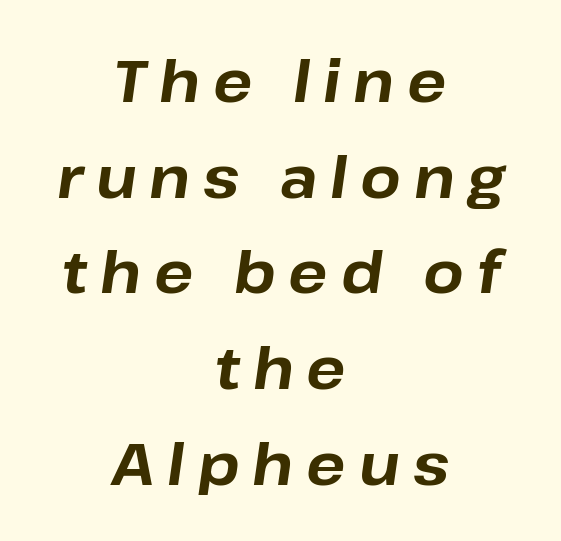
The image shows 58 px bold type, italic (leaning right); set centered, normal line spacing (1.65x), unusually wide letter spacing (+0.22 em), not underlined; low stroke contrast and a medium x-height.
